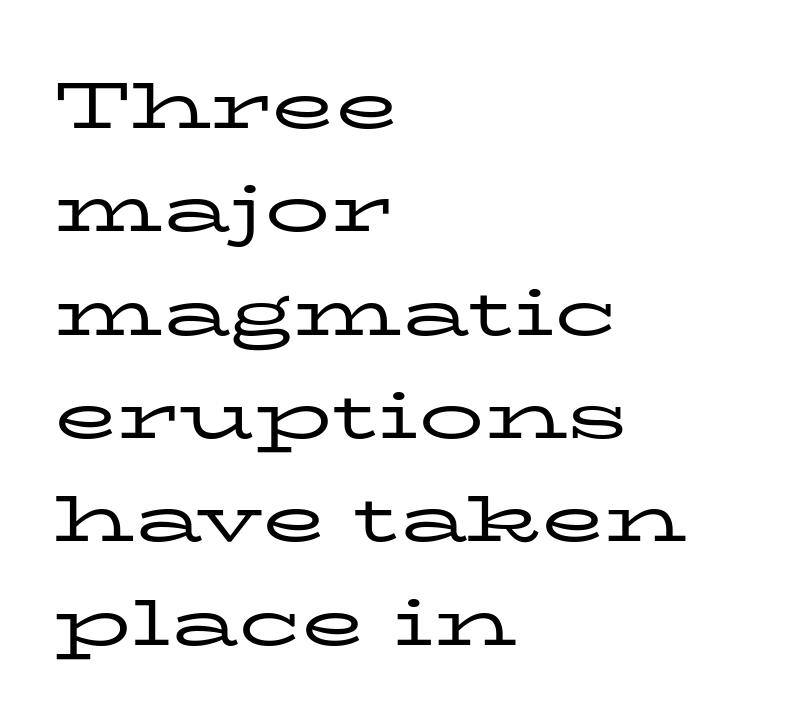
{"serif": "yes", "italic": "no", "bold": "no", "weight": "regular", "width": "wide", "stroke_contrast": "low", "x_height": "medium", "monospaced": "no", "underline": "no", "align": "left", "line_spacing": "normal", "line_spacing_ratio": 1.59, "letter_spacing": "normal", "letter_spacing_em": 0.0, "glyph_px": 65}
